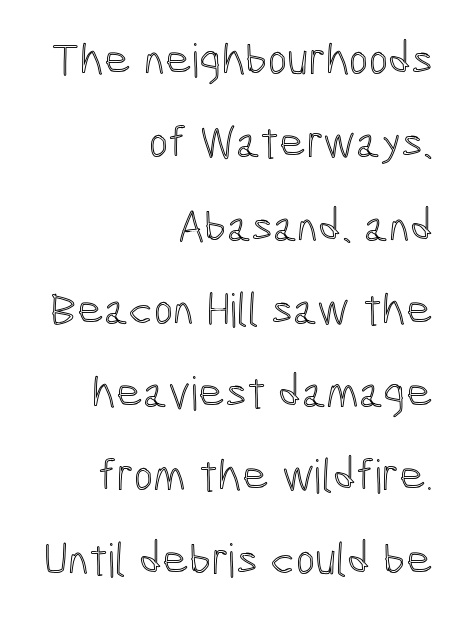
Every stem runs plumb, perpendicular to the baseline. Character widths vary here, with narrow letters taking less room than wide ones. Characters follow at the spacing the type designer built in. The space directly below the letters is spotless. The passage is arranged like a letterhead date or caption credit — flush right.
